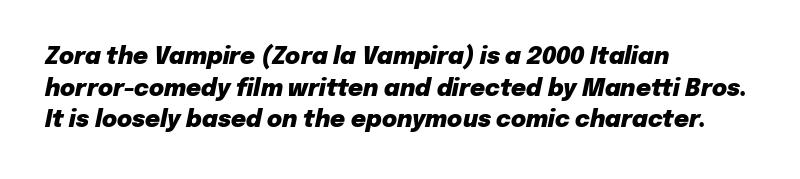
{"italic": "yes", "lean": "right", "slant_degrees": 12, "bold": "yes", "underline": "no", "align": "left", "line_spacing": "normal", "line_spacing_ratio": 1.38, "letter_spacing": "normal", "letter_spacing_em": 0.0, "glyph_px": 23}
